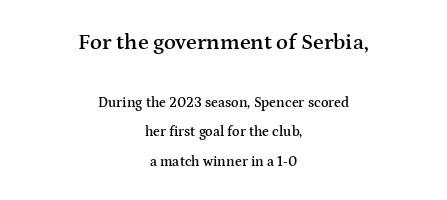
Q: Is the text bold? A: Semi-bold.
Q: Is the text italic (slanted)? A: No, it is upright.
Q: Is the text underlined? A: No.
Q: How is the paragraph aligned? A: Centered.
Q: Is the spacing between letters normal or unusually wide? A: Normal.
Q: Is the spacing between lines tight, normal or loose? A: Loose.
Q: Which block of text is set in a larger size, the first (top) or the second (bottom)? A: The first (top) one.
